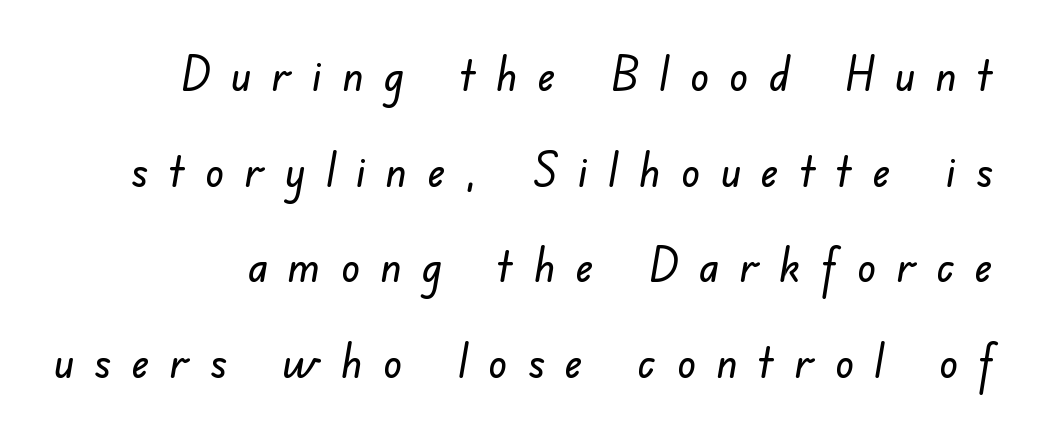
Look at the tracking — it's clearly loosened, letters drifting apart. Notice the wide empty band between every row — that's loose leading. These lines are rendered in a variable-pitch font. The foot of each line stays bare and open.
